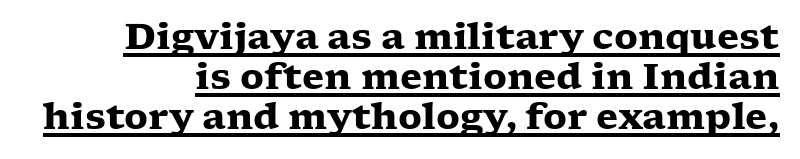
{"serif": "yes", "italic": "no", "bold": "yes", "weight": "heavy", "width": "wide", "stroke_contrast": "low", "x_height": "medium", "monospaced": "no", "underline": "yes", "align": "right", "line_spacing": "tight", "line_spacing_ratio": 1.11, "letter_spacing": "normal", "letter_spacing_em": 0.0, "glyph_px": 36}
